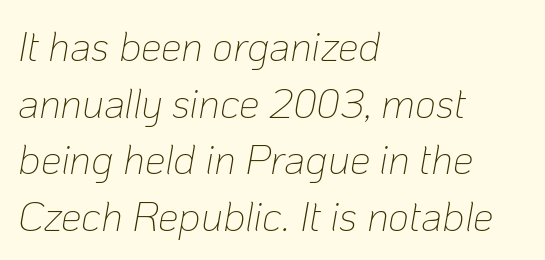
The image shows 41 px thin type, italic (leaning right); set left-aligned, normal line spacing (1.38x), normal letter spacing, not underlined; low stroke contrast and a medium x-height.
